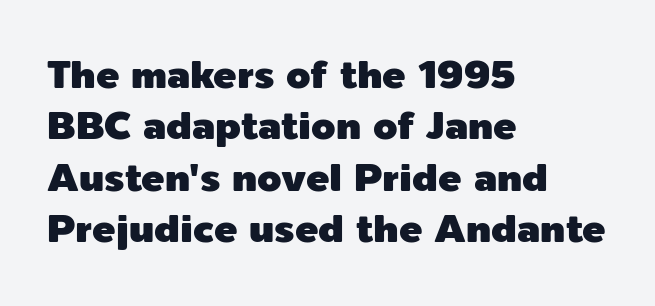
Each letter's strokes conclude bluntly, with no projecting serifs. Each new line begins a customary step beneath the previous one. Standard letterfit; no display-style spreading of the glyphs. The rendering anchors every line to the left-hand side. Any mark beneath the type? The region is blank. The axis of the letterforms is exactly vertical.
